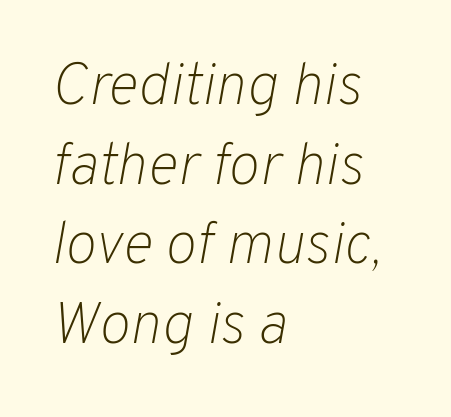
{"italic": "yes", "lean": "right", "slant_degrees": 10, "bold": "no", "weight": "light", "width": "normal", "stroke_contrast": "low", "x_height": "medium", "monospaced": "no", "underline": "no", "align": "left", "line_spacing": "normal", "line_spacing_ratio": 1.35, "letter_spacing": "normal", "letter_spacing_em": 0.0, "glyph_px": 59}
